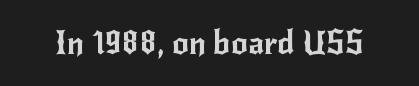
The image shows 33 px sans-serif type, upright; set normal letter spacing, not underlined; low stroke contrast and a small x-height.
